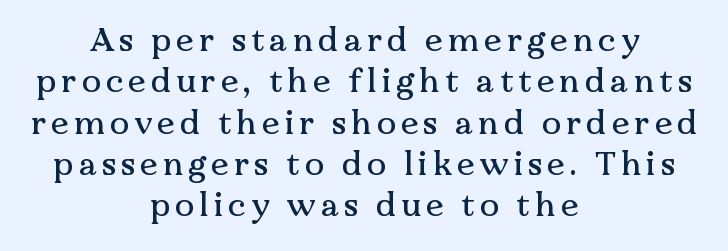
{"serif": "yes", "italic": "no", "width": "normal", "stroke_contrast": "medium", "x_height": "medium", "monospaced": "no", "underline": "no", "align": "center", "line_spacing": "normal", "line_spacing_ratio": 1.29, "glyph_px": 32}
